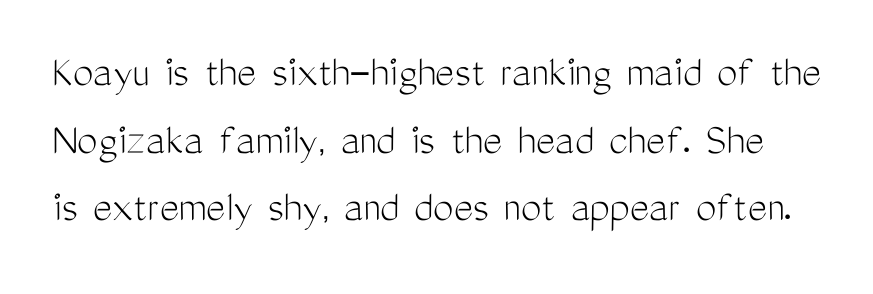
The letters stand upright; this is a roman face. This reads as an unemphasized weight, regular at the heaviest. Character widths vary here, with narrow letters taking less room than wide ones. Short note: letters normally spaced.
